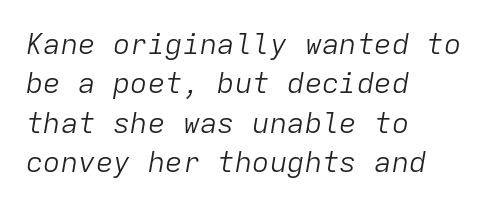
The image shows 29 px light type, italic (leaning right), monospaced; set left-aligned, normal line spacing (1.36x), normal letter spacing, not underlined; low stroke contrast and a medium x-height.
